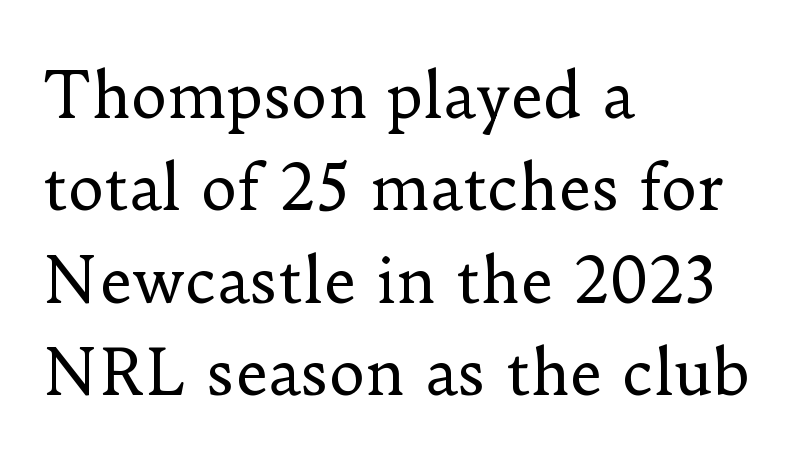
Q: Is the text bold? A: No.
Q: Is the text italic (slanted)? A: No, it is upright.
Q: Is the typeface a serif or a sans-serif typeface? A: Serif.
Q: Is the text underlined? A: No.
Q: How is the paragraph aligned? A: Left-aligned.
Q: Is the spacing between letters normal or unusually wide? A: Normal.
Q: Is the spacing between lines tight, normal or loose? A: Normal.
Q: Width (condensed, normal, or wide)? A: Normal.
Q: Stroke contrast? A: Low.
Q: x-height? A: Small.
Q: Monospaced? A: No.
